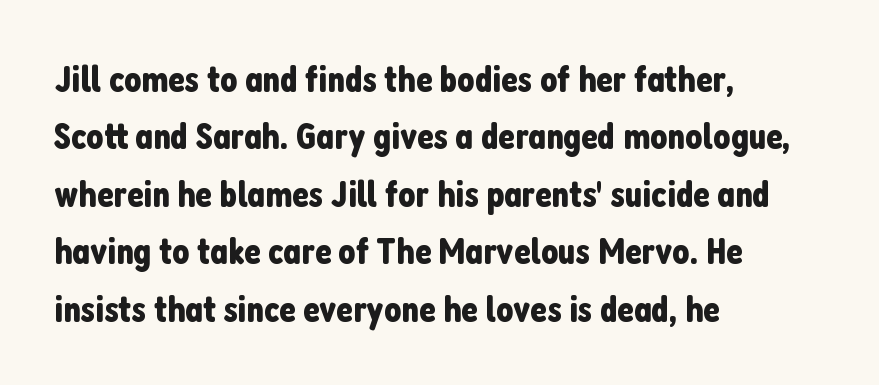
No feet cap the strokes, marking this as sans-serif type. Does the copy run flush right? No — it runs flush left. Character widths vary here, with narrow letters taking less room than wide ones. The area under the type is left untouched. The line texture is even and compact thanks to regular tracking.
